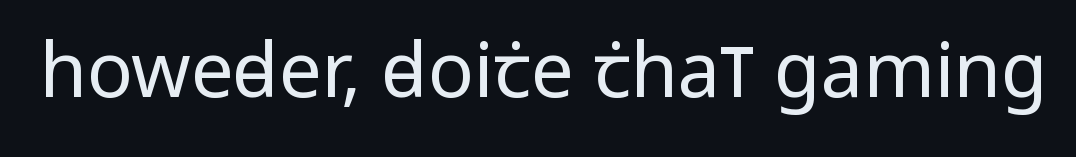
Compared with a typical body face, this is equally light or lighter still. The strip under each line holds only bare page. Are there feet on the stems? There aren't — it's a sans. Do the characters align in a grid? No, the font is proportional. This sample uses an upright cut, with every glyph sitting square on the baseline.
